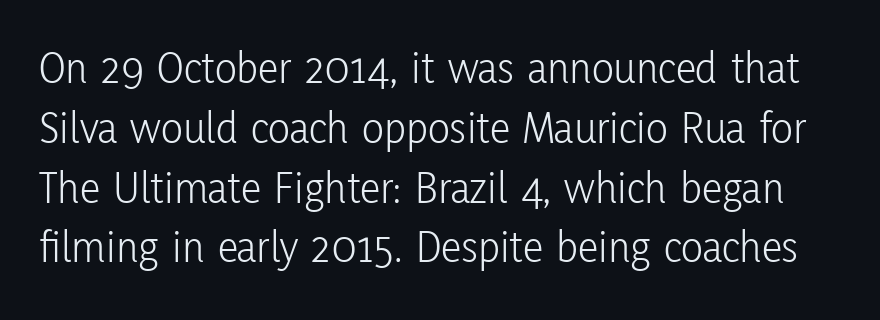
{"serif": "no", "italic": "no", "bold": "no", "weight": "light", "width": "condensed", "stroke_contrast": "low", "x_height": "medium", "monospaced": "no", "underline": "no", "line_spacing": "normal", "line_spacing_ratio": 1.3, "letter_spacing": "normal", "letter_spacing_em": 0.0, "glyph_px": 46}
